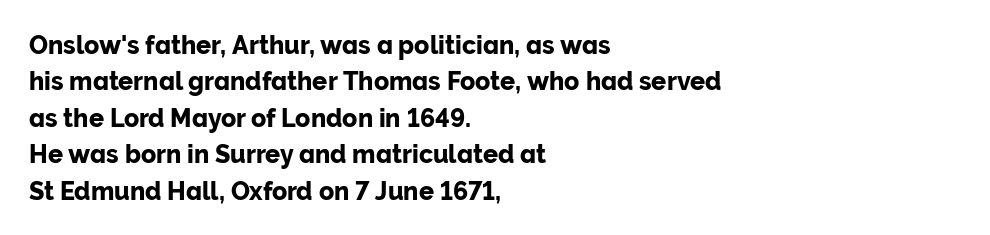
Plain, unruled lines of type. The type is set solid horizontally, with unmodified tracking. Tall strokes in this sample are plumb rather than angled. Regarding leading, the lines here are spaced in the standard way.
